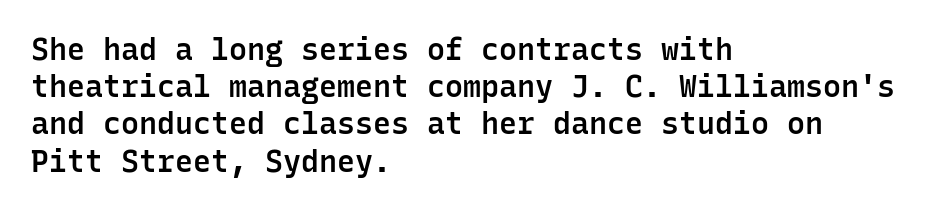
The image shows 30 px semibold sans-serif type, upright, monospaced; set left-aligned, line spacing 1.24x, normal letter spacing, not underlined; low stroke contrast and a medium x-height.
